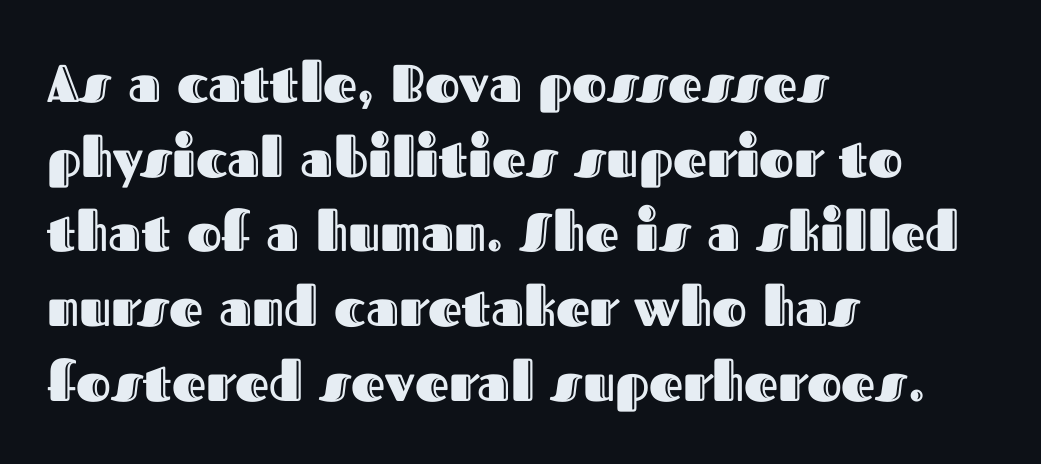
Q: Is the text italic (slanted)? A: No, it is upright.
Q: Is the text underlined? A: No.
Q: How is the paragraph aligned? A: Left-aligned.
Q: Is the spacing between letters normal or unusually wide? A: Normal.
Q: Is the spacing between lines tight, normal or loose? A: Normal.
Q: Width (condensed, normal, or wide)? A: Normal.
Q: x-height? A: Medium.
Q: Monospaced? A: No.
